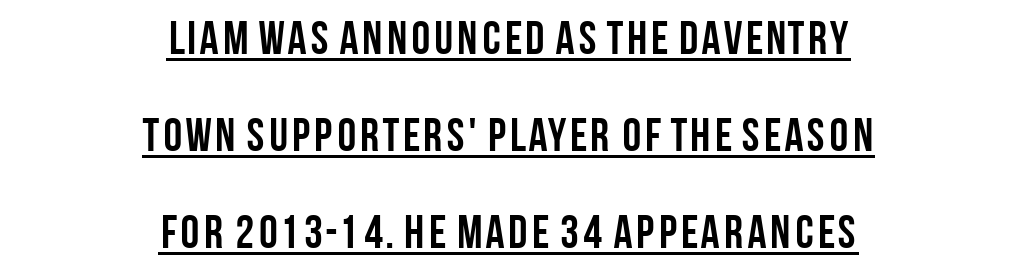
The image shows 47 px semibold, condensed sans-serif type, upright; set centered, loose line spacing (2.06x), normal letter spacing, underlined; low stroke contrast and a large x-height.
